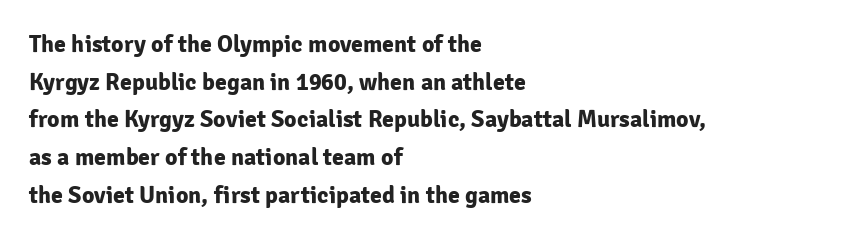
Heavy, bold letterforms. Quick note: underline off. The space between consecutive lines is moderate. This is roman type, the default non-slanted kind. The compositor pushed each line to the left boundary.
